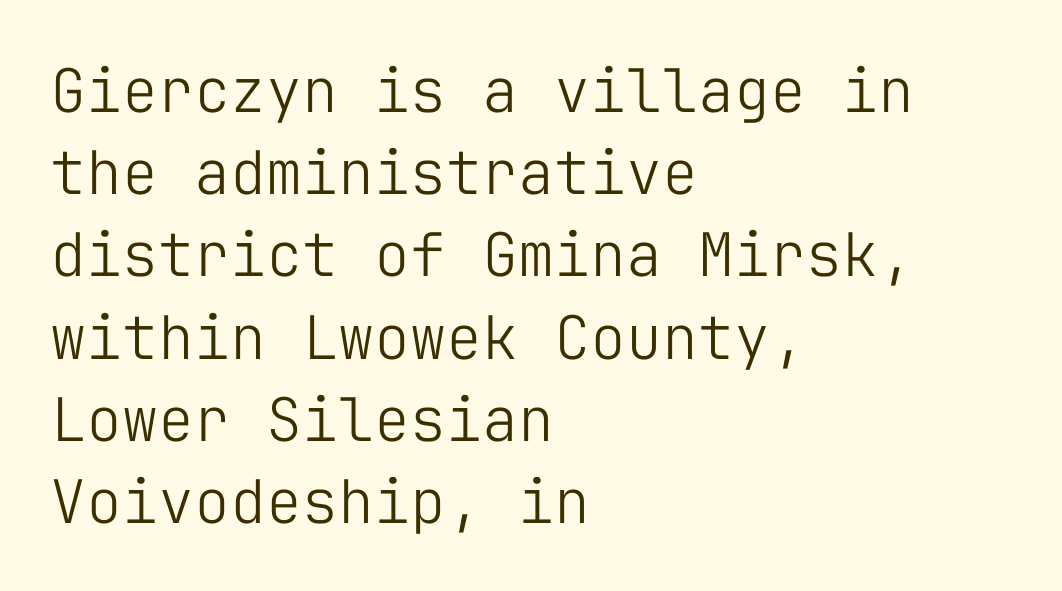
The lettering holds an erect, upright posture throughout. This sample uses plain, unmodified letter spacing. The setting favours the left margin, as ordinary paragraphs usually do. Fixed-width glyphs throughout — classic coding-font behaviour. This reads as an unemphasized weight, regular at the heaviest. Any mark beneath the type? The region is blank.
